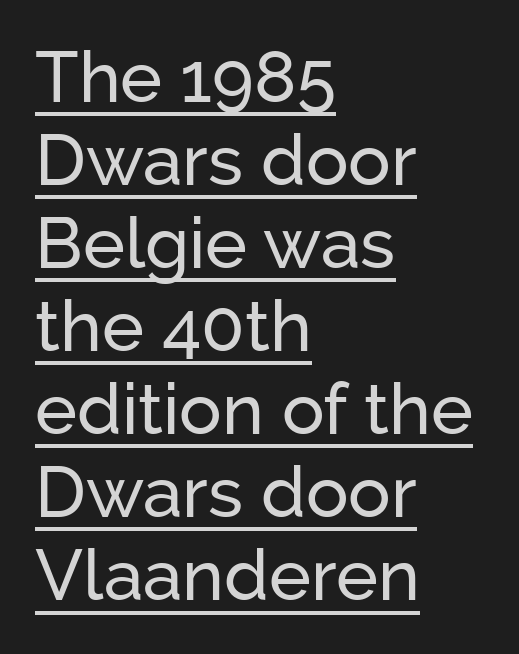
The image shows 71 px sans-serif type, upright; set left-aligned, line spacing 1.17x, normal letter spacing, underlined; low stroke contrast and a medium x-height.
